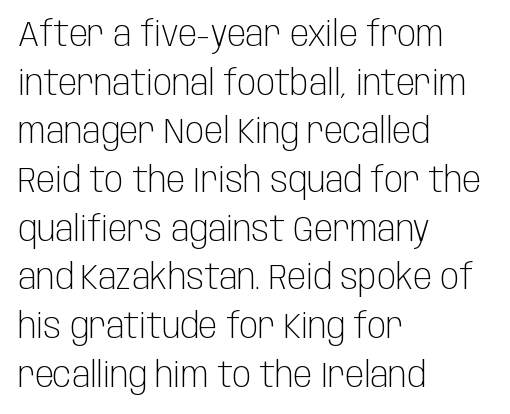
The image shows 35 px light, condensed sans-serif type, upright; set left-aligned, normal line spacing (1.39x), normal letter spacing, not underlined; low stroke contrast and a large x-height.
